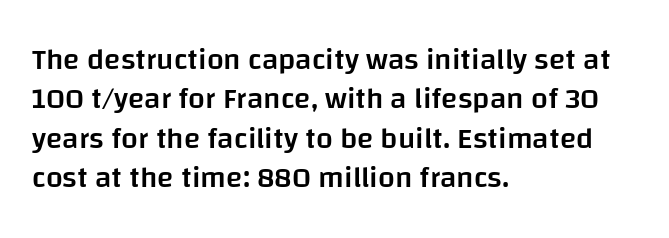
Q: Is the text bold? A: Semi-bold.
Q: Is the text italic (slanted)? A: No, it is upright.
Q: Is the typeface a serif or a sans-serif typeface? A: Sans-serif.
Q: Is the text underlined? A: No.
Q: How is the paragraph aligned? A: Left-aligned.
Q: Is the spacing between letters normal or unusually wide? A: Normal.
Q: Is the spacing between lines tight, normal or loose? A: Normal.
Q: Width (condensed, normal, or wide)? A: Normal.
Q: Stroke contrast? A: Low.
Q: x-height? A: Large.
Q: Monospaced? A: No.
